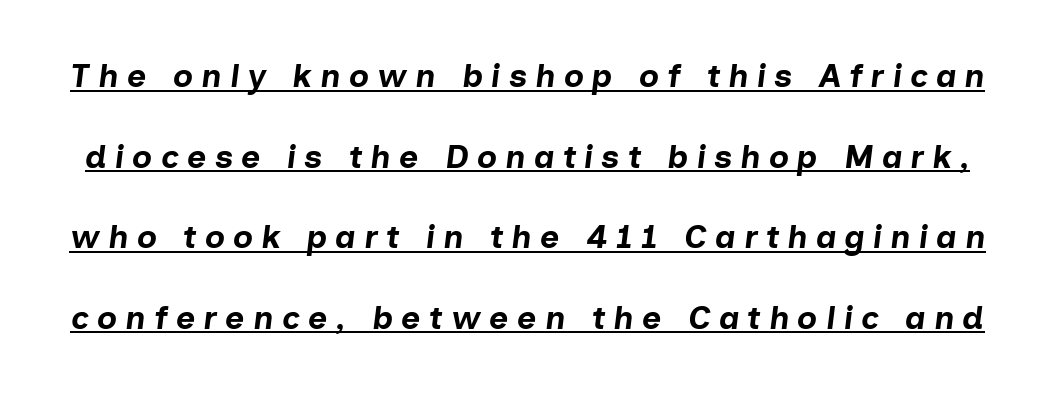
Q: Is the text bold? A: Yes.
Q: Is the text italic (slanted)? A: Yes, it leans right by about 7 degrees.
Q: Is the text underlined? A: Yes.
Q: Is the spacing between letters normal or unusually wide? A: Unusually wide.
Q: Is the spacing between lines tight, normal or loose? A: Loose.
Q: Width (condensed, normal, or wide)? A: Normal.
Q: Stroke contrast? A: Low.
Q: x-height? A: Medium.
Q: Monospaced? A: No.
